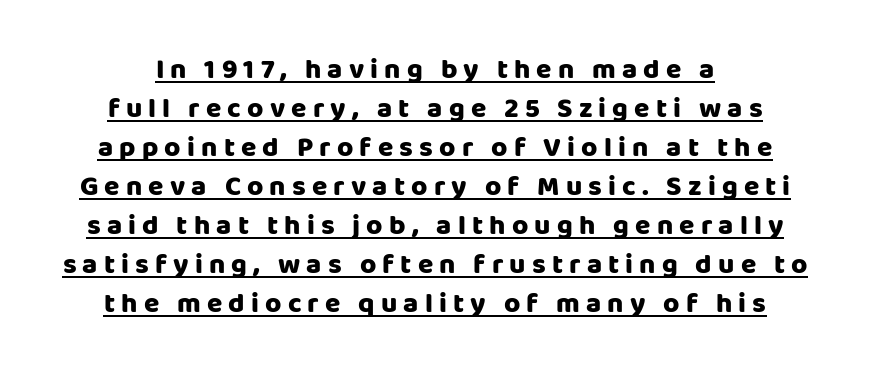
The image shows 28 px heavy sans-serif type, upright; set centered, normal line spacing (1.39x), unusually wide letter spacing (+0.22 em), underlined; low stroke contrast and a large x-height.
